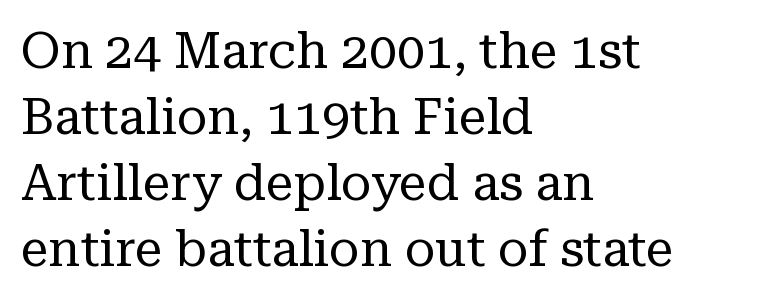
The image shows 50 px regular-weight serif type, upright; set left-aligned, normal line spacing (1.32x), normal letter spacing, not underlined; low stroke contrast and a medium x-height.
